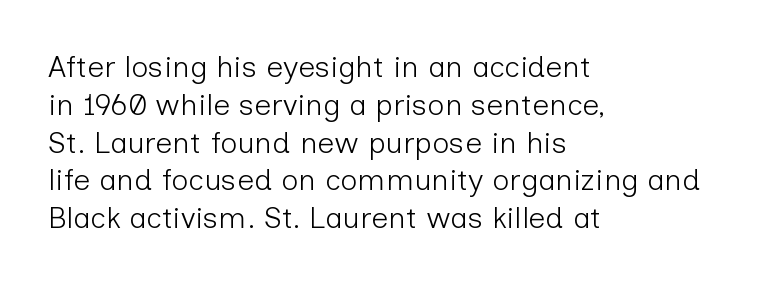
Q: Is the text bold? A: No.
Q: Is the text italic (slanted)? A: No, it is upright.
Q: Is the typeface a serif or a sans-serif typeface? A: Sans-serif.
Q: Is the text underlined? A: No.
Q: How is the paragraph aligned? A: Left-aligned.
Q: Is the spacing between letters normal or unusually wide? A: Normal.
Q: Is the spacing between lines tight, normal or loose? A: Normal.
Q: Width (condensed, normal, or wide)? A: Normal.
Q: Stroke contrast? A: Low.
Q: x-height? A: Medium.
Q: Monospaced? A: No.
